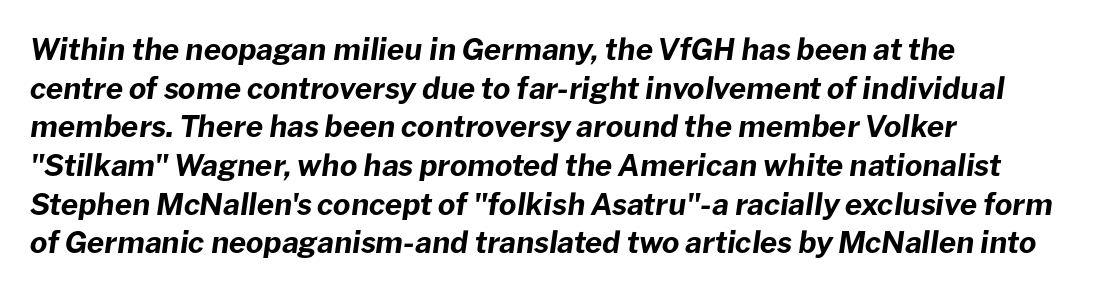
{"italic": "yes", "lean": "right", "slant_degrees": 8, "bold": "yes", "weight": "bold", "width": "normal", "stroke_contrast": "low", "x_height": "medium", "monospaced": "no", "underline": "no", "align": "left", "line_spacing": "normal", "line_spacing_ratio": 1.29, "letter_spacing": "normal", "letter_spacing_em": 0.0, "glyph_px": 30}
